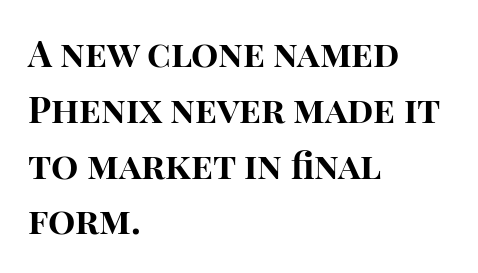
The image shows 36 px bold sans-serif type, upright; set left-aligned, normal line spacing (1.55x), normal letter spacing, not underlined; high stroke contrast and a large x-height.
